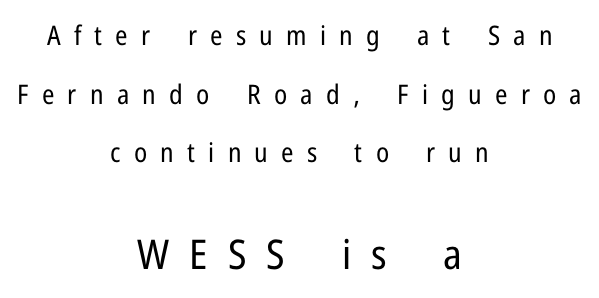
Looks like regular typesetting: each glyph gets only the width it needs. Upright lettering throughout. Tracking value appears strongly positive — letters spread wide. The glyphs are unaccompanied by any horizontal stroke below them.
